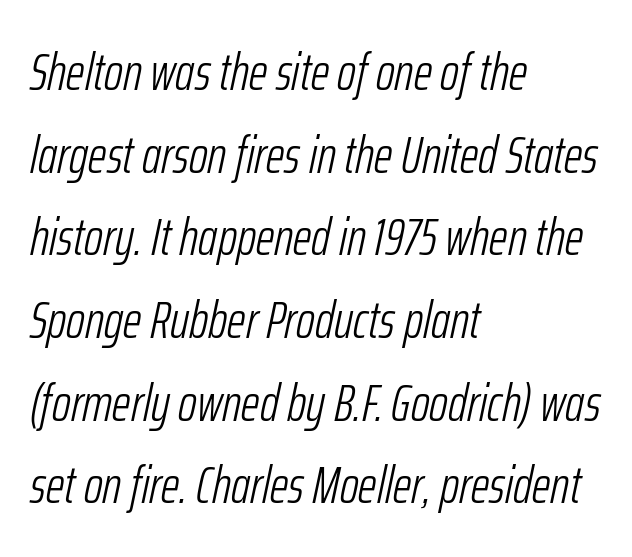
{"italic": "yes", "lean": "right", "slant_degrees": 12, "bold": "no", "weight": "light", "width": "condensed", "stroke_contrast": "low", "x_height": "medium", "monospaced": "no", "underline": "no", "align": "left", "line_spacing": "normal", "line_spacing_ratio": 1.59, "letter_spacing": "normal", "letter_spacing_em": 0.0, "glyph_px": 52}
